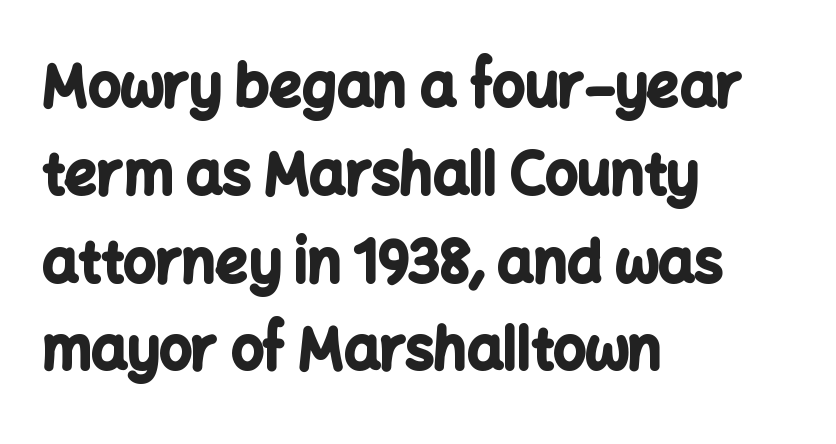
Q: Is the text bold? A: Yes.
Q: Is the text italic (slanted)? A: No, it is upright.
Q: Is the typeface a serif or a sans-serif typeface? A: Sans-serif.
Q: Is the text underlined? A: No.
Q: How is the paragraph aligned? A: Left-aligned.
Q: Is the spacing between letters normal or unusually wide? A: Normal.
Q: Is the spacing between lines tight, normal or loose? A: Normal.
Q: Width (condensed, normal, or wide)? A: Normal.
Q: Stroke contrast? A: Low.
Q: x-height? A: Medium.
Q: Monospaced? A: No.
